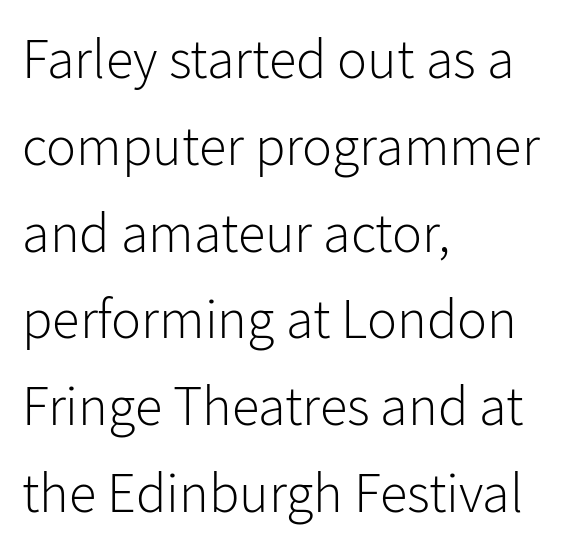
Stems and bowls with no extra thickness — not bold. The designer went with a sans here, leaving each stem footless. It's the straight-up-and-down kind of type. Line spacing here is normal. The gap between lines stays unmarked.
